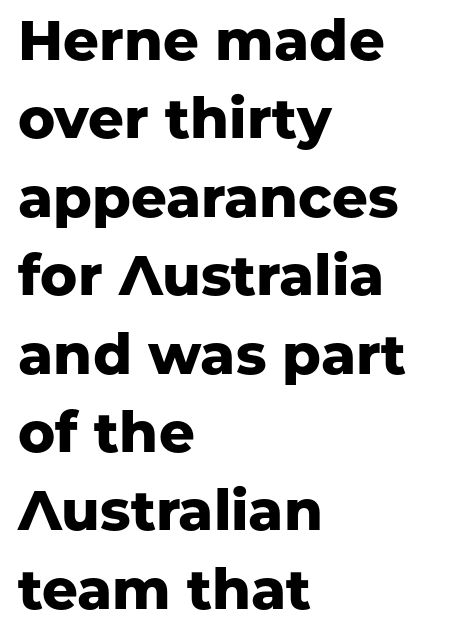
Q: Is the text bold? A: Yes.
Q: Is the text italic (slanted)? A: No, it is upright.
Q: Is the typeface a serif or a sans-serif typeface? A: Sans-serif.
Q: Is the text underlined? A: No.
Q: How is the paragraph aligned? A: Left-aligned.
Q: Is the spacing between letters normal or unusually wide? A: Normal.
Q: Is the spacing between lines tight, normal or loose? A: Normal.
Q: Width (condensed, normal, or wide)? A: Normal.
Q: Stroke contrast? A: Low.
Q: x-height? A: Medium.
Q: Monospaced? A: No.
